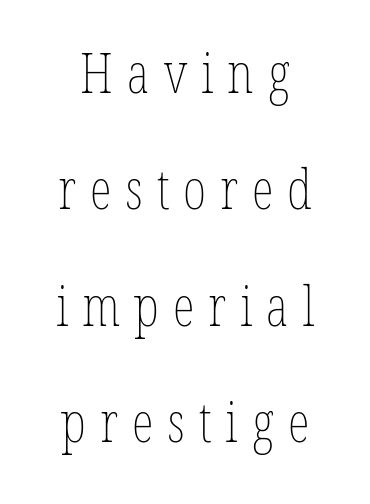
Q: Is the text bold? A: No.
Q: Is the text italic (slanted)? A: No, it is upright.
Q: Is the text underlined? A: No.
Q: How is the paragraph aligned? A: Centered.
Q: Is the spacing between letters normal or unusually wide? A: Unusually wide.
Q: Is the spacing between lines tight, normal or loose? A: Loose.
Q: Width (condensed, normal, or wide)? A: Condensed.
Q: Stroke contrast? A: Low.
Q: x-height? A: Medium.
Q: Monospaced? A: No.
